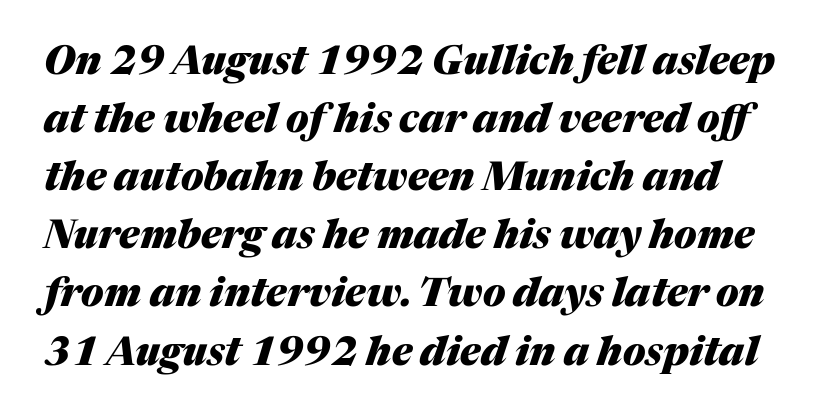
Q: Is the text bold? A: Yes.
Q: Is the text italic (slanted)? A: Yes, it leans right by about 17 degrees.
Q: Is the text underlined? A: No.
Q: Is the spacing between letters normal or unusually wide? A: Normal.
Q: Is the spacing between lines tight, normal or loose? A: Normal.
Q: Width (condensed, normal, or wide)? A: Normal.
Q: Stroke contrast? A: Medium.
Q: x-height? A: Medium.
Q: Monospaced? A: No.
